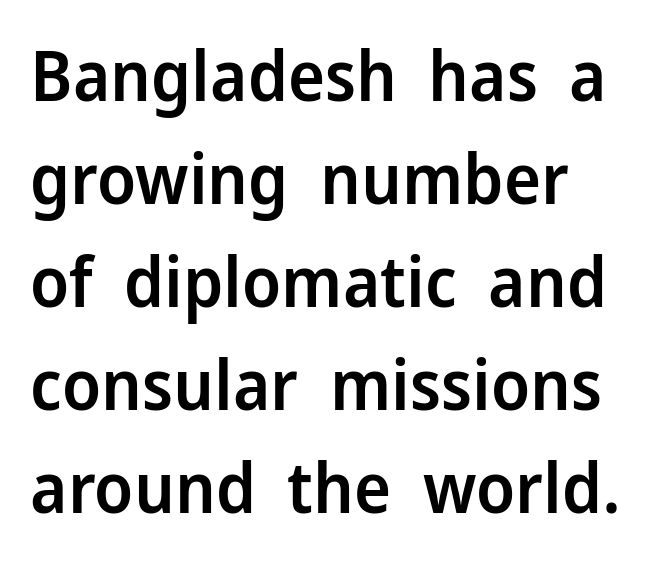
The image shows 70 px semibold sans-serif type, upright; set normal line spacing (1.47x), normal letter spacing, not underlined; low stroke contrast and a medium x-height.
